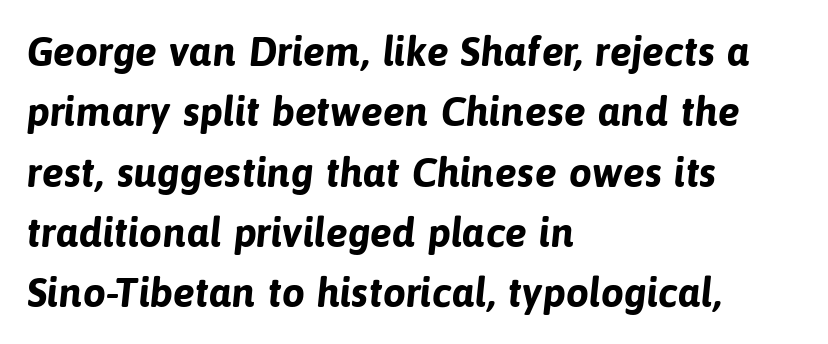
{"serif": "no", "bold": "yes", "weight": "bold", "width": "normal", "stroke_contrast": "low", "x_height": "medium", "monospaced": "no", "underline": "no", "align": "left", "line_spacing": "normal", "line_spacing_ratio": 1.47, "letter_spacing": "normal", "letter_spacing_em": 0.0, "glyph_px": 41}
